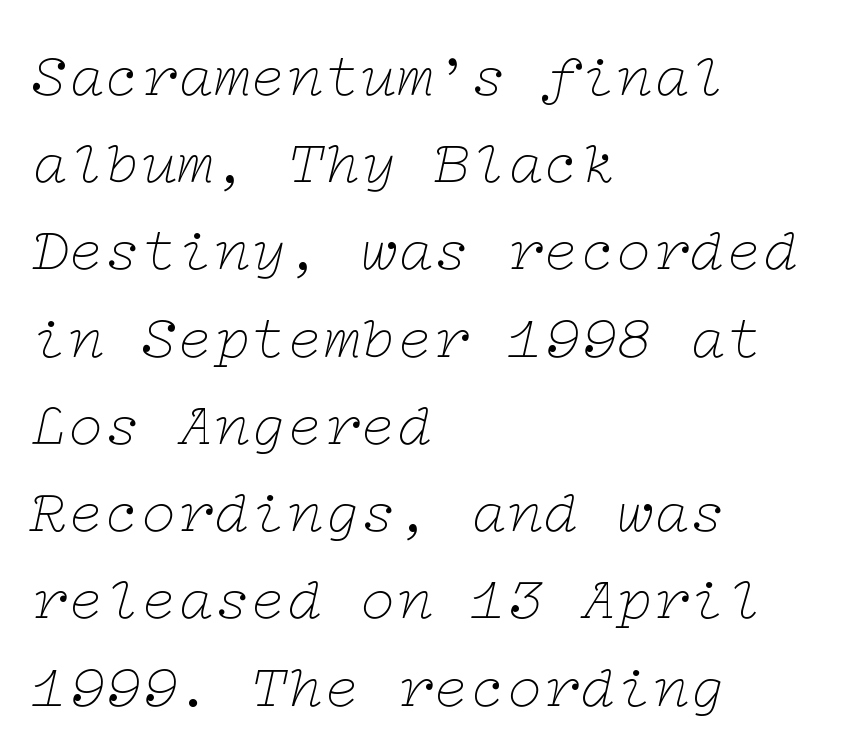
Q: Is the text bold? A: No.
Q: Is the text italic (slanted)? A: Yes, it leans right by about 12 degrees.
Q: Is the typeface a serif or a sans-serif typeface? A: Serif.
Q: Is the text underlined? A: No.
Q: How is the paragraph aligned? A: Left-aligned.
Q: Is the spacing between letters normal or unusually wide? A: Normal.
Q: Is the spacing between lines tight, normal or loose? A: Normal.
Q: Width (condensed, normal, or wide)? A: Wide.
Q: Stroke contrast? A: Low.
Q: x-height? A: Medium.
